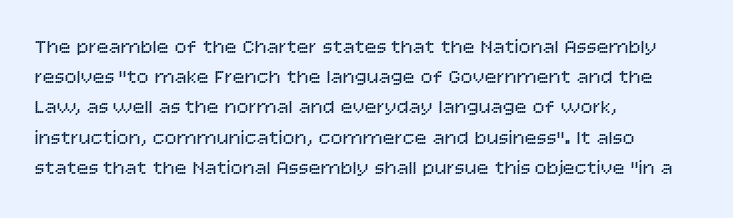
The image shows 20 px text type, upright; set left-aligned, normal line spacing (1.51x), normal letter spacing, not underlined.
